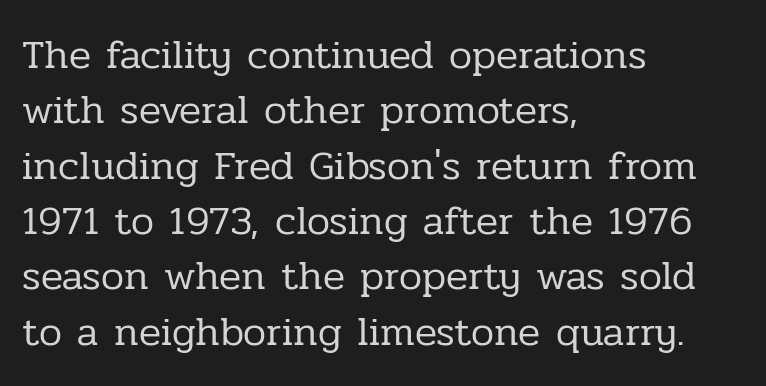
{"serif": "yes", "italic": "no", "bold": "no", "weight": "regular", "width": "normal", "stroke_contrast": "low", "x_height": "medium", "monospaced": "no", "underline": "no", "align": "left", "line_spacing": "normal", "line_spacing_ratio": 1.35, "letter_spacing": "normal", "letter_spacing_em": 0.0, "glyph_px": 41}
